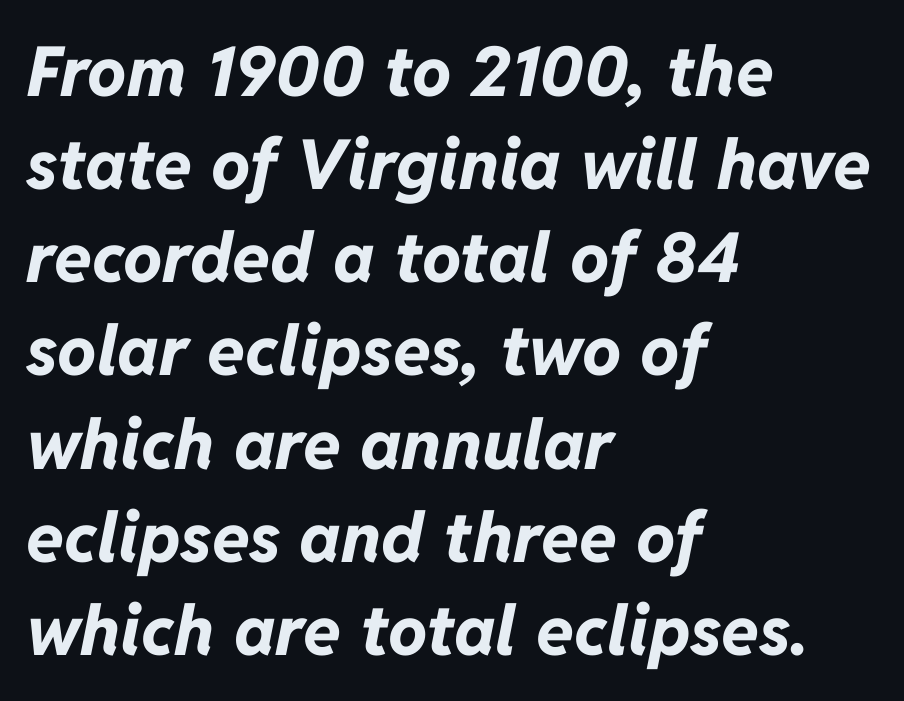
Q: Is the text bold? A: Yes.
Q: Is the text italic (slanted)? A: Yes, it leans right by about 11 degrees.
Q: Is the text underlined? A: No.
Q: How is the paragraph aligned? A: Left-aligned.
Q: Is the spacing between letters normal or unusually wide? A: Normal.
Q: Is the spacing between lines tight, normal or loose? A: Normal.
Q: Width (condensed, normal, or wide)? A: Normal.
Q: Stroke contrast? A: Low.
Q: x-height? A: Medium.
Q: Monospaced? A: No.
